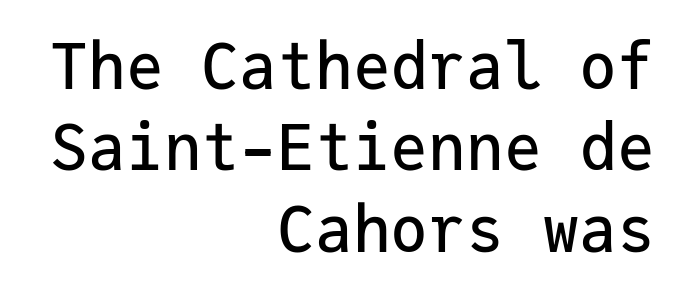
A typesetter would call this monospace, since all characters share one set width. The designer went with a sans here, leaving each stem footless. In terms of leading, this rendering sits right in the middle. Each word holds together tightly as a unit, with standard inter-letter gaps. Descenders are the only things crossing below the line. Short and long lines alike share a common ending point at right.
